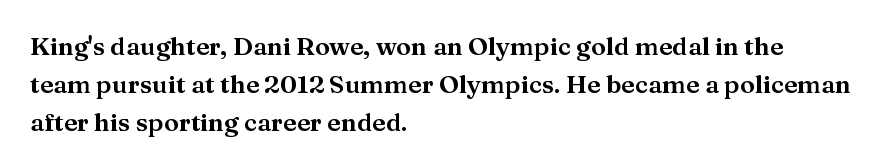
The image shows 25 px text type, upright; set left-aligned, normal line spacing (1.52x), normal letter spacing, not underlined.
